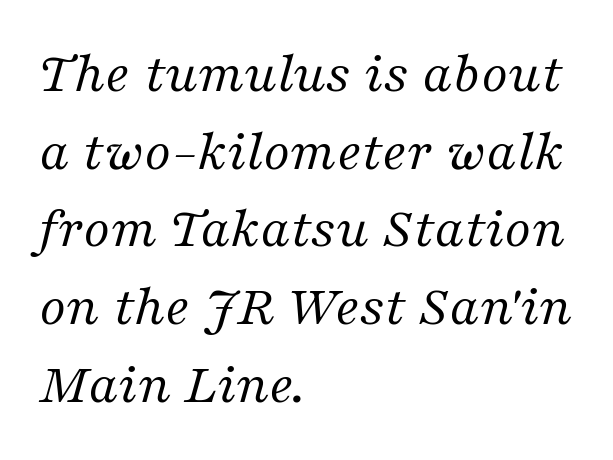
The image shows 58 px regular-weight serif type, italic (leaning right); set left-aligned, normal line spacing (1.34x), normal letter spacing, not underlined; medium stroke contrast and a medium x-height.
